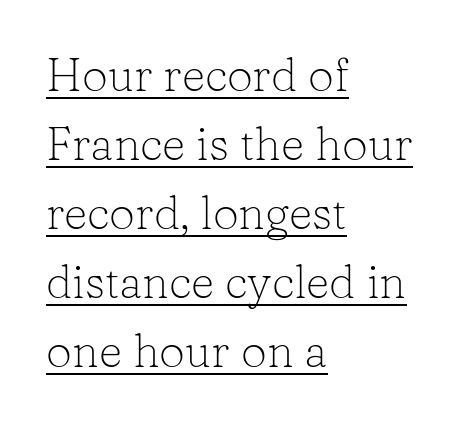
The image shows 46 px light serif type, upright; set left-aligned, normal line spacing (1.5x), normal letter spacing, underlined; low stroke contrast and a medium x-height.
